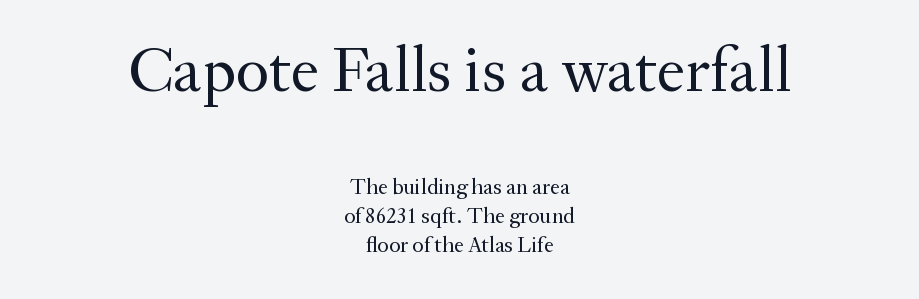
{"serif": "yes", "italic": "no", "bold": "no", "weight": "regular", "width": "normal", "stroke_contrast": "medium", "x_height": "small", "monospaced": "no", "underline": "no", "align": "center", "line_spacing": "normal", "line_spacing_ratio": 1.3, "letter_spacing": "normal", "letter_spacing_em": 0.0, "larger_block": "first", "size_ratio": 2.95, "glyph_px": 65}
